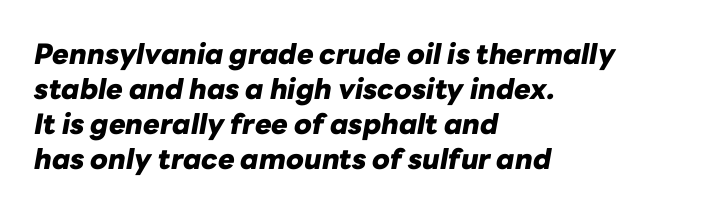
Slant detected: the letters are inclined. Each glyph is drawn with heavy, bold strokes. Notice how descenders clear the ascenders below comfortably — that's standard leading. The ragged edge is on the right, which tells us the setting is flush left. Tracking value appears to be zero — textbook default spacing. Do the characters align in a grid? No, the font is proportional.
